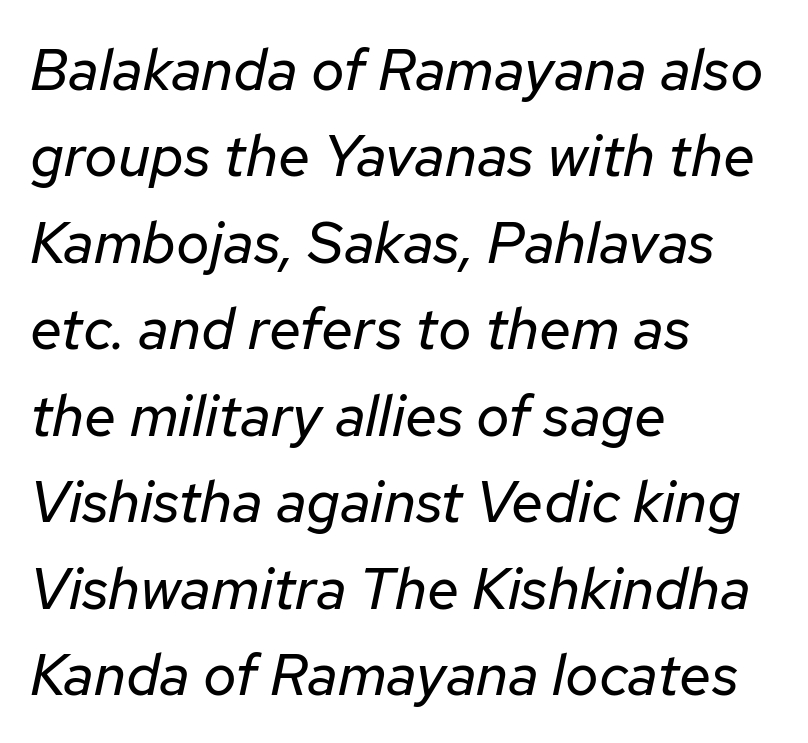
Q: Is the text bold? A: No.
Q: Is the text italic (slanted)? A: Yes, it leans right by about 12 degrees.
Q: Is the text underlined? A: No.
Q: How is the paragraph aligned? A: Left-aligned.
Q: Is the spacing between letters normal or unusually wide? A: Normal.
Q: Is the spacing between lines tight, normal or loose? A: Normal.
Q: Width (condensed, normal, or wide)? A: Normal.
Q: Stroke contrast? A: Low.
Q: x-height? A: Medium.
Q: Monospaced? A: No.
